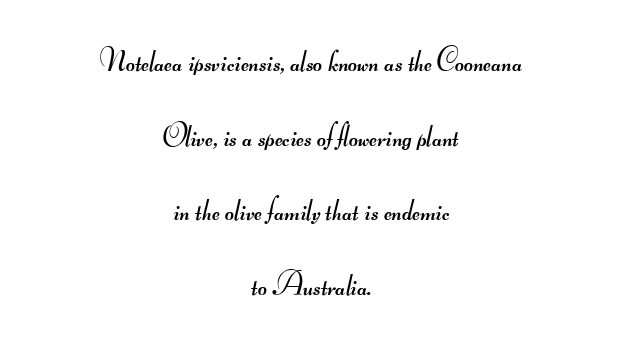
Q: Is the text bold? A: No.
Q: Is the typeface a serif or a sans-serif typeface? A: Sans-serif.
Q: Is the text underlined? A: No.
Q: How is the paragraph aligned? A: Centered.
Q: Is the spacing between letters normal or unusually wide? A: Normal.
Q: Is the spacing between lines tight, normal or loose? A: Loose.
Q: Width (condensed, normal, or wide)? A: Wide.
Q: Stroke contrast? A: Medium.
Q: Monospaced? A: No.
